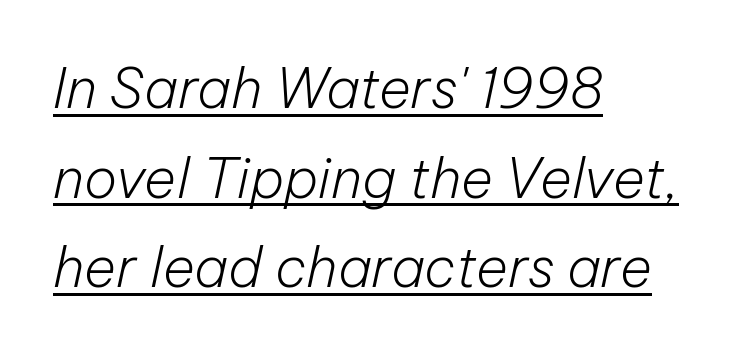
Q: Is the text bold? A: No.
Q: Is the text italic (slanted)? A: Yes, it leans right by about 12 degrees.
Q: Is the text underlined? A: Yes.
Q: How is the paragraph aligned? A: Left-aligned.
Q: Is the spacing between letters normal or unusually wide? A: Normal.
Q: Is the spacing between lines tight, normal or loose? A: Normal.
Q: Width (condensed, normal, or wide)? A: Normal.
Q: Stroke contrast? A: Low.
Q: x-height? A: Medium.
Q: Monospaced? A: No.
